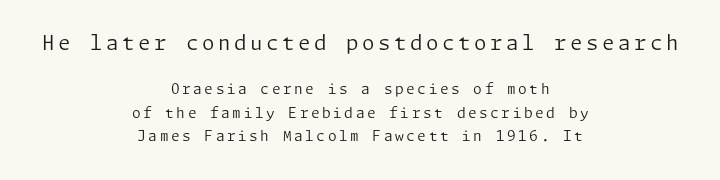
{"italic": "no", "bold": "no", "underline": "no", "align": "center", "line_spacing": "normal", "line_spacing_ratio": 1.67, "larger_block": "first", "size_ratio": 1.43, "glyph_px": 20}
